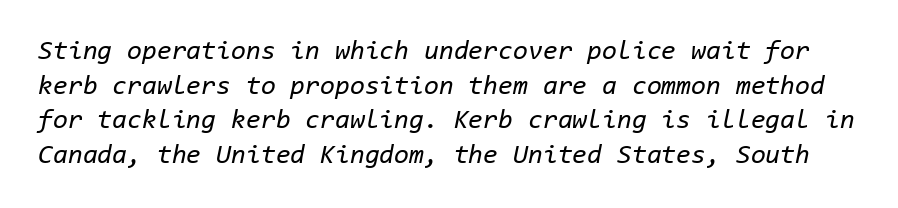
Q: Is the text bold? A: No.
Q: Is the text italic (slanted)? A: Yes, it leans right by about 11 degrees.
Q: Is the text underlined? A: No.
Q: Is the spacing between letters normal or unusually wide? A: Normal.
Q: Is the spacing between lines tight, normal or loose? A: Normal.
